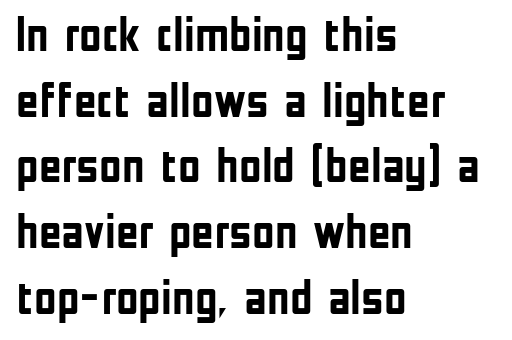
The image shows 49 px semibold, condensed sans-serif type, upright; set left-aligned, normal line spacing (1.34x), normal letter spacing, not underlined; low stroke contrast and a medium x-height.
